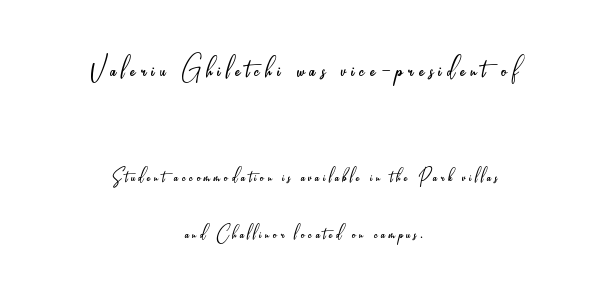
Q: Is the text bold? A: No.
Q: Is the text italic (slanted)? A: Yes.
Q: Is the typeface a serif or a sans-serif typeface? A: Sans-serif.
Q: Is the text underlined? A: No.
Q: How is the paragraph aligned? A: Centered.
Q: Is the spacing between lines tight, normal or loose? A: Loose.
Q: Which block of text is set in a larger size, the first (top) or the second (bottom)? A: The first (top) one.
Q: Width (condensed, normal, or wide)? A: Condensed.
Q: Stroke contrast? A: Low.
Q: x-height? A: Small.
Q: Monospaced? A: No.
